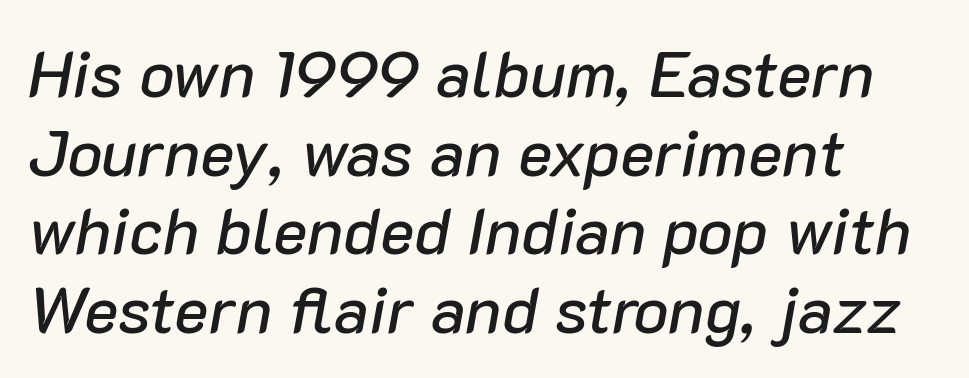
{"italic": "yes", "lean": "right", "slant_degrees": 10, "width": "normal", "stroke_contrast": "low", "x_height": "medium", "monospaced": "no", "underline": "no", "align": "left", "line_spacing_ratio": 1.21, "letter_spacing": "normal", "letter_spacing_em": 0.0, "glyph_px": 65}
